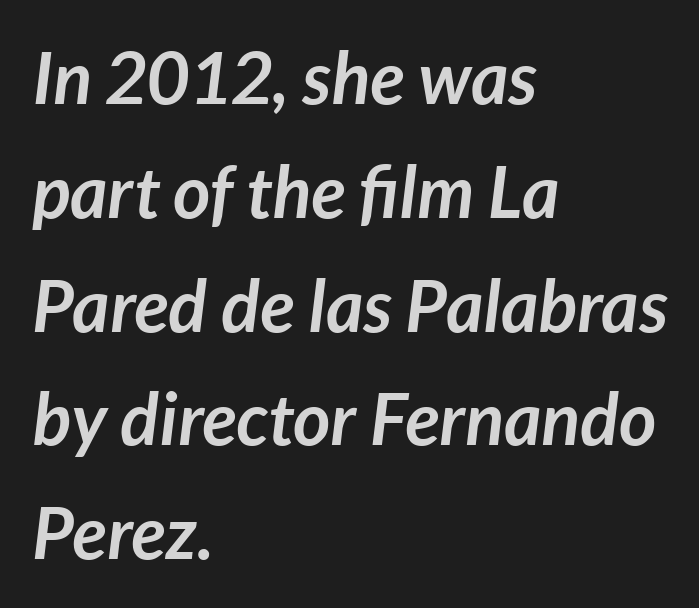
{"italic": "yes", "lean": "right", "slant_degrees": 7, "bold": "yes", "weight": "semibold", "width": "normal", "stroke_contrast": "low", "x_height": "medium", "monospaced": "no", "underline": "no", "align": "left", "line_spacing": "normal", "line_spacing_ratio": 1.58, "letter_spacing": "normal", "letter_spacing_em": 0.0, "glyph_px": 72}
